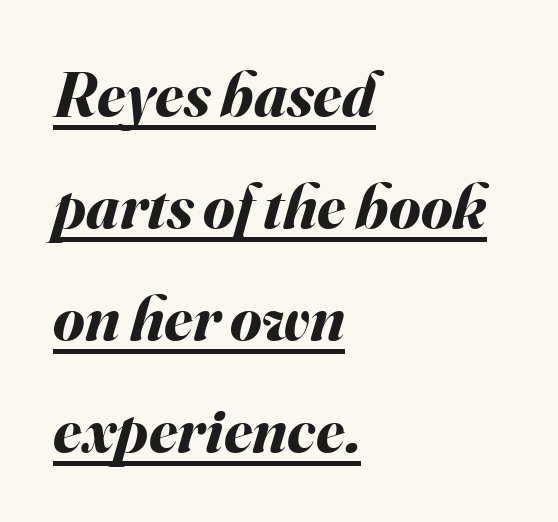
{"italic": "yes", "lean": "right", "slant_degrees": 16, "bold": "yes", "weight": "bold", "width": "normal", "stroke_contrast": "medium", "x_height": "small", "monospaced": "no", "underline": "yes", "align": "left", "line_spacing_ratio": 1.75, "letter_spacing": "normal", "letter_spacing_em": 0.0, "glyph_px": 64}
